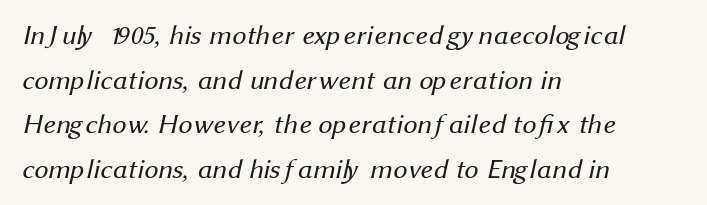
{"serif": "no", "bold": "no", "weight": "regular", "width": "normal", "stroke_contrast": "medium", "x_height": "medium", "monospaced": "no", "underline": "no", "align": "left", "line_spacing": "normal", "line_spacing_ratio": 1.59, "letter_spacing": "normal", "letter_spacing_em": 0.0, "glyph_px": 28}
